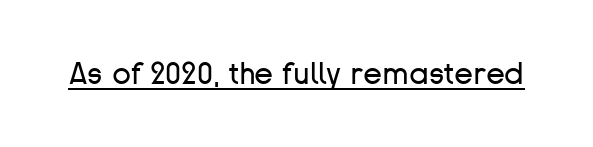
The image shows 31 px regular-weight sans-serif type, upright; set normal letter spacing, underlined; low stroke contrast and a medium x-height.
